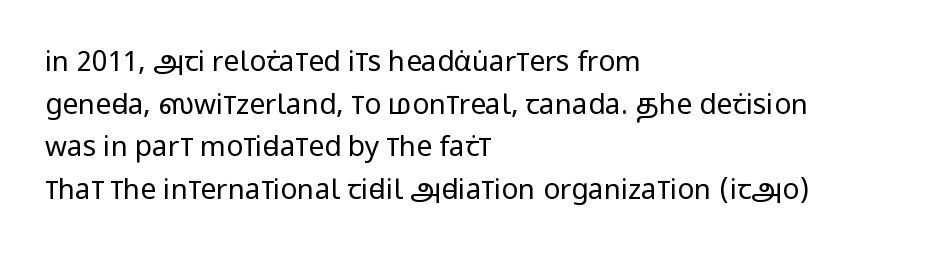
The foot of each line stays bare and open. No feet cap the strokes, marking this as sans-serif type. Quick note: not italic, upright. In CSS terms this would be text-align: left.
